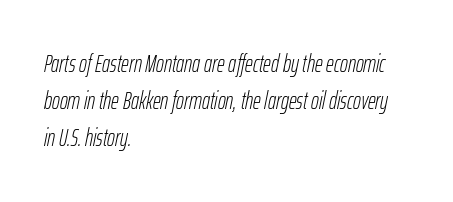
{"italic": "yes", "lean": "right", "slant_degrees": 12, "bold": "no", "underline": "no", "align": "left", "line_spacing": "normal", "line_spacing_ratio": 1.55, "letter_spacing": "normal", "letter_spacing_em": 0.0, "glyph_px": 24}
